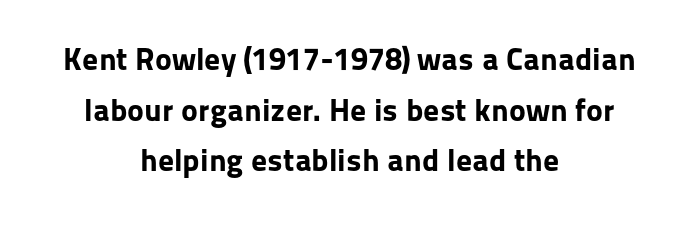
The image shows 32 px bold sans-serif type, upright; set centered, normal line spacing (1.58x), normal letter spacing, not underlined; low stroke contrast and a medium x-height.
